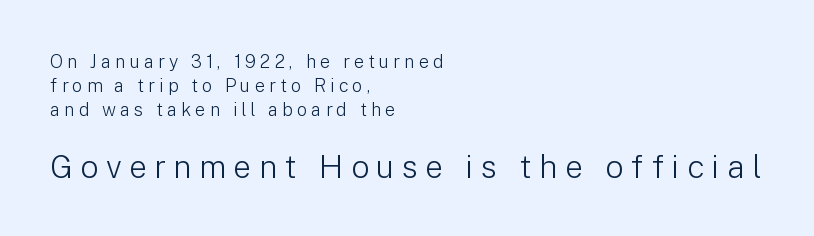
The image shows 32 px light sans-serif type, upright; set left-aligned, normal line spacing (1.32x), unusually wide letter spacing (+0.23 em), not underlined; the second (bottom) block is 1.78x larger; low stroke contrast and a medium x-height.
